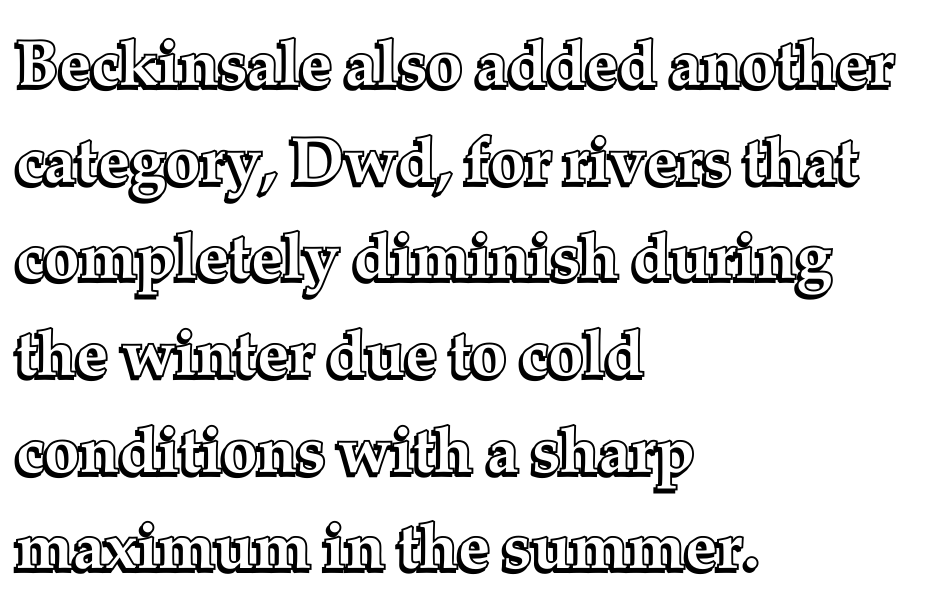
{"italic": "no", "width": "normal", "x_height": "medium", "monospaced": "no", "underline": "no", "align": "left", "line_spacing": "normal", "line_spacing_ratio": 1.51, "letter_spacing": "normal", "letter_spacing_em": 0.0, "glyph_px": 64}
